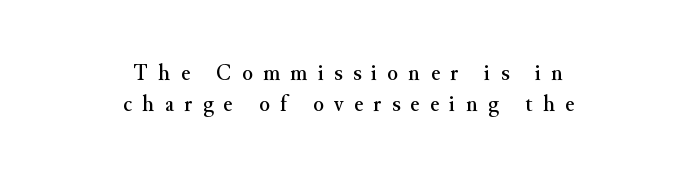
The image shows 24 px text type, upright; set centered, normal line spacing (1.3x), unusually wide letter spacing (+0.44 em), not underlined.
